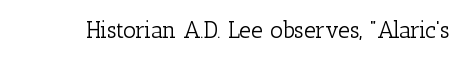
The image shows 23 px text type, upright; set normal letter spacing, not underlined.
